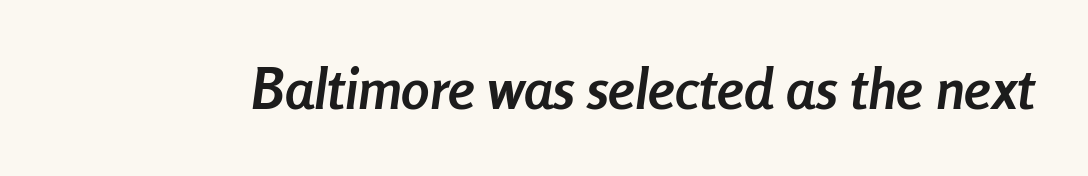
The image shows 57 px semibold, condensed type, italic (leaning right); set normal letter spacing, not underlined; low stroke contrast and a medium x-height.
